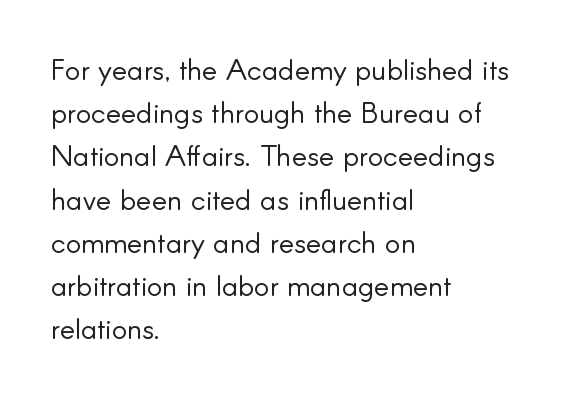
{"serif": "no", "italic": "no", "bold": "no", "weight": "light", "width": "normal", "stroke_contrast": "low", "x_height": "small", "monospaced": "no", "underline": "no", "align": "left", "line_spacing": "normal", "line_spacing_ratio": 1.49, "letter_spacing": "normal", "letter_spacing_em": 0.0, "glyph_px": 29}
